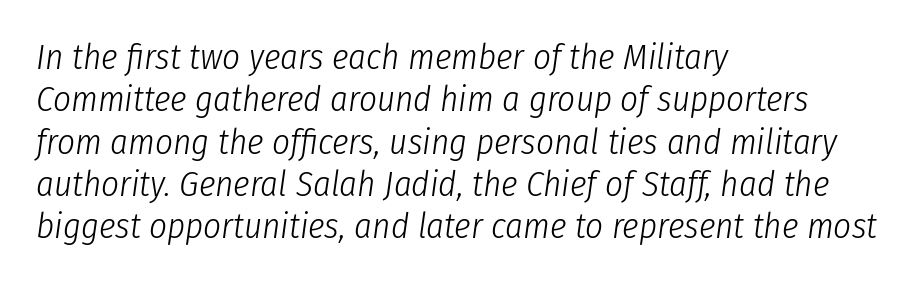
Q: Is the text bold? A: No.
Q: Is the text italic (slanted)? A: Yes, it leans right by about 8 degrees.
Q: Is the text underlined? A: No.
Q: How is the paragraph aligned? A: Left-aligned.
Q: Is the spacing between letters normal or unusually wide? A: Normal.
Q: Width (condensed, normal, or wide)? A: Condensed.
Q: Stroke contrast? A: Low.
Q: x-height? A: Medium.
Q: Monospaced? A: No.
